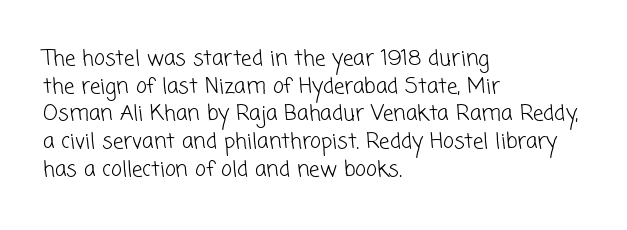
{"bold": "no", "underline": "no", "align": "left", "line_spacing": "normal", "line_spacing_ratio": 1.32, "letter_spacing": "normal", "letter_spacing_em": 0.0, "glyph_px": 21}
